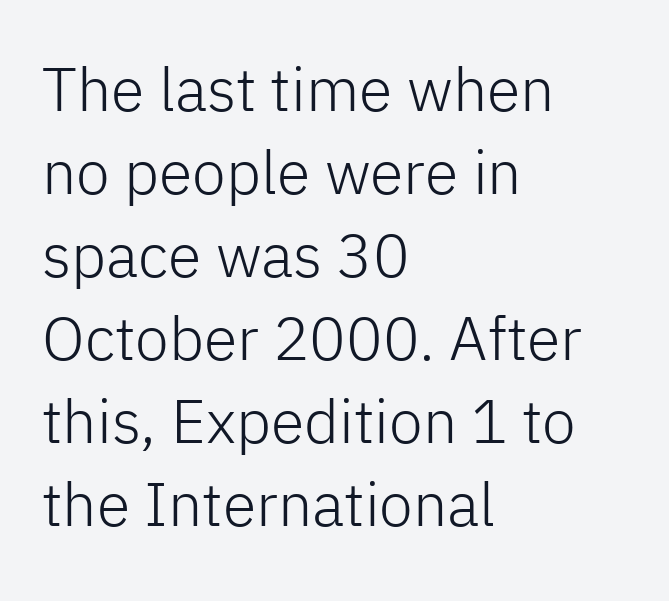
Q: Is the text bold? A: No.
Q: Is the text italic (slanted)? A: No, it is upright.
Q: Is the typeface a serif or a sans-serif typeface? A: Sans-serif.
Q: Is the text underlined? A: No.
Q: How is the paragraph aligned? A: Left-aligned.
Q: Is the spacing between letters normal or unusually wide? A: Normal.
Q: Is the spacing between lines tight, normal or loose? A: Normal.
Q: Width (condensed, normal, or wide)? A: Normal.
Q: Stroke contrast? A: Low.
Q: x-height? A: Medium.
Q: Monospaced? A: No.
